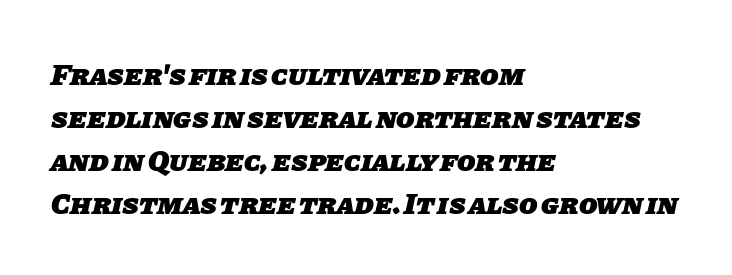
{"bold": "yes", "weight": "heavy", "width": "normal", "stroke_contrast": "low", "x_height": "large", "monospaced": "no", "underline": "no", "align": "left", "line_spacing": "normal", "line_spacing_ratio": 1.43, "letter_spacing": "normal", "letter_spacing_em": 0.0, "glyph_px": 30}
